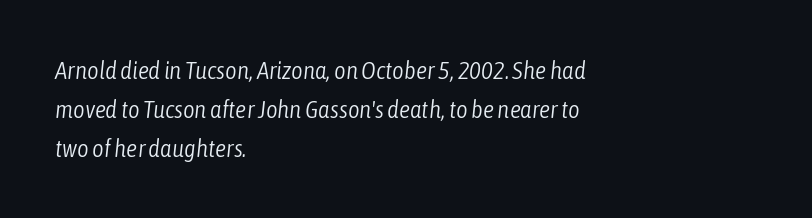
Q: Is the text bold? A: No.
Q: Is the text italic (slanted)? A: Yes, it leans right by about 6 degrees.
Q: Is the text underlined? A: No.
Q: How is the paragraph aligned? A: Left-aligned.
Q: Is the spacing between letters normal or unusually wide? A: Normal.
Q: Is the spacing between lines tight, normal or loose? A: Normal.
